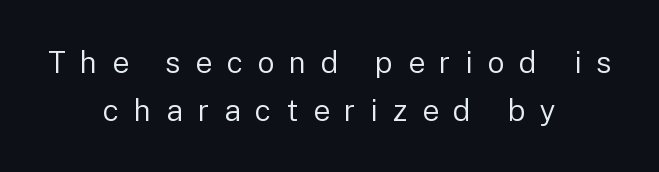
{"serif": "no", "italic": "no", "bold": "no", "weight": "regular", "width": "normal", "stroke_contrast": "low", "x_height": "medium", "monospaced": "no", "underline": "no", "align": "center", "line_spacing": "normal", "line_spacing_ratio": 1.6, "letter_spacing": "wide", "letter_spacing_em": 0.49, "glyph_px": 30}
